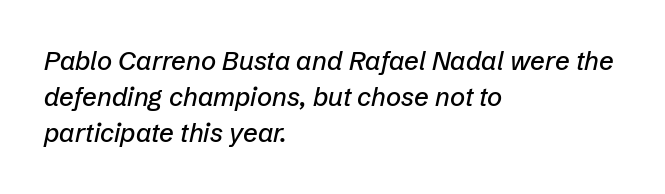
{"italic": "yes", "lean": "right", "slant_degrees": 12, "underline": "no", "align": "left", "line_spacing": "normal", "line_spacing_ratio": 1.39, "letter_spacing": "normal", "letter_spacing_em": 0.0, "glyph_px": 26}
